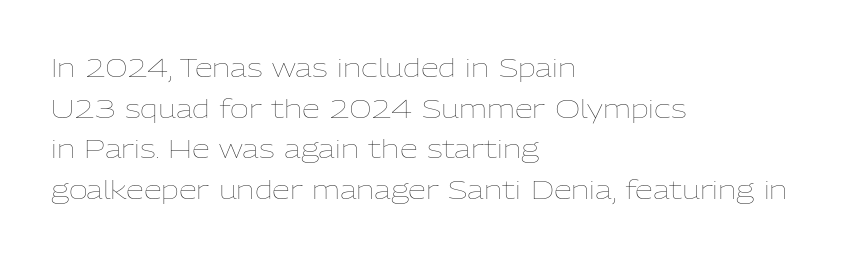
The zone under the glyphs is completely vacant. Letters have the restrained weight of plain body copy at most. Line beginnings align vertically; line endings do not. The gaps between neighbouring characters are ordinary and unremarkable.
